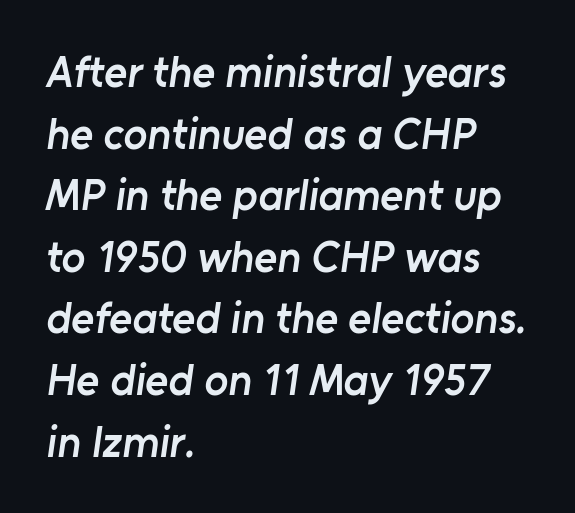
{"serif": "no", "bold": "semi", "weight": "semibold", "width": "normal", "stroke_contrast": "low", "x_height": "medium", "monospaced": "no", "underline": "no", "align": "left", "line_spacing": "normal", "line_spacing_ratio": 1.4, "letter_spacing": "normal", "letter_spacing_em": 0.0, "glyph_px": 44}
